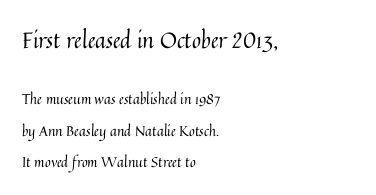
Where is the straight margin? On the left. Compared with typical paragraphs, the rows here are farther apart. Does the bottom block carry the larger type? No, the top block does. The space directly below the letters is spotless.
